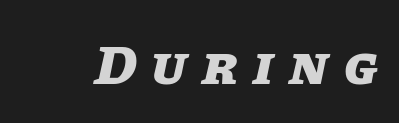
Q: Is the text bold? A: Yes.
Q: Is the text italic (slanted)? A: Yes, it leans right by about 11 degrees.
Q: Is the text underlined? A: No.
Q: Is the spacing between letters normal or unusually wide? A: Unusually wide.
Q: Width (condensed, normal, or wide)? A: Normal.
Q: Stroke contrast? A: Low.
Q: x-height? A: Large.
Q: Monospaced? A: No.
